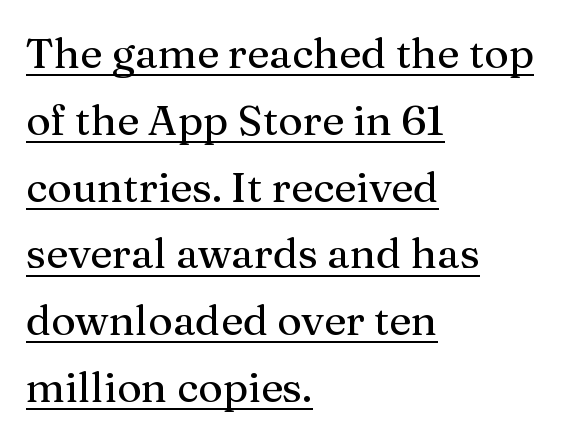
The image shows 42 px serif type, upright; set left-aligned, normal line spacing (1.59x), normal letter spacing, underlined; medium stroke contrast and a medium x-height.
